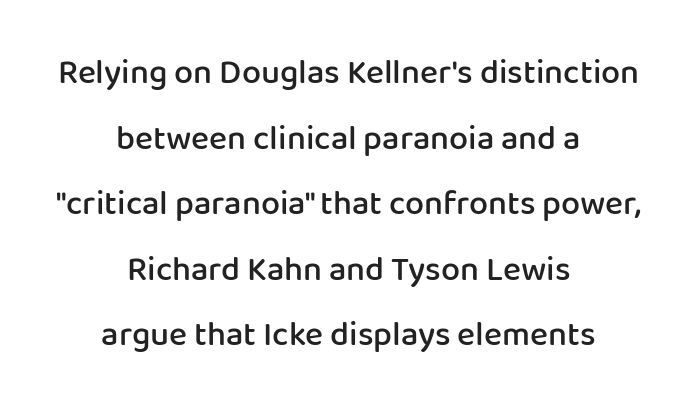
The image shows 34 px semibold sans-serif type, upright; set centered, loose line spacing (1.93x), normal letter spacing, not underlined; low stroke contrast and a medium x-height.
